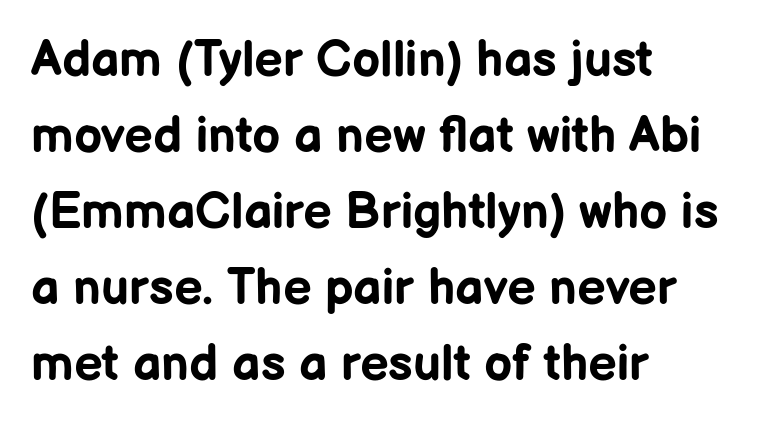
The image shows 50 px bold sans-serif type, upright; set left-aligned, normal line spacing (1.52x), normal letter spacing, not underlined; low stroke contrast and a medium x-height.
